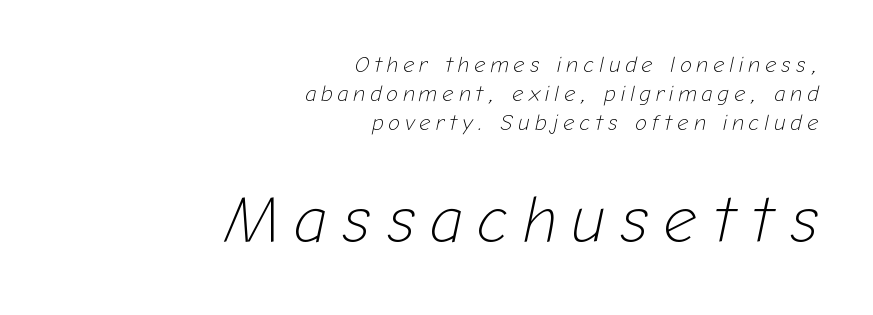
{"italic": "yes", "lean": "right", "slant_degrees": 12, "bold": "no", "weight": "light", "width": "normal", "stroke_contrast": "low", "x_height": "medium", "monospaced": "no", "underline": "no", "align": "right", "line_spacing": "normal", "line_spacing_ratio": 1.31, "letter_spacing": "wide", "letter_spacing_em": 0.23, "larger_block": "second", "size_ratio": 2.95, "glyph_px": 65}
